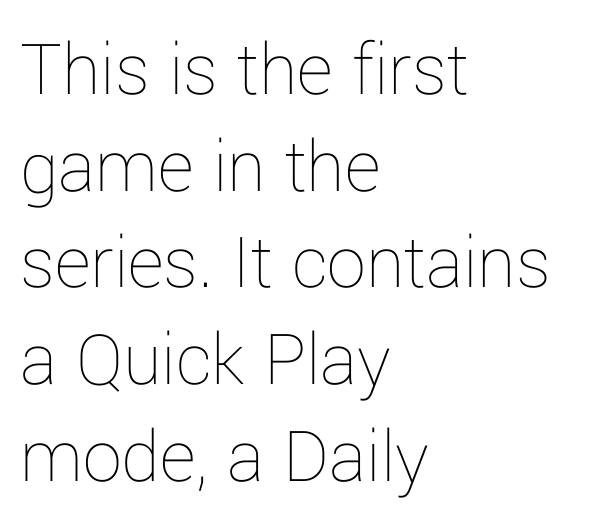
The image shows 78 px thin type, upright; set left-aligned, line spacing 1.24x, normal letter spacing, not underlined; low stroke contrast and a medium x-height.
